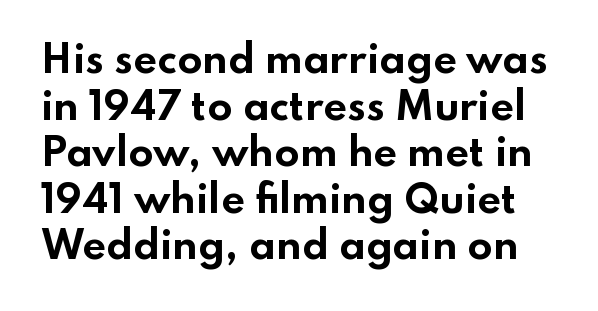
Q: Is the text bold? A: Yes.
Q: Is the text italic (slanted)? A: No, it is upright.
Q: Is the typeface a serif or a sans-serif typeface? A: Sans-serif.
Q: Is the text underlined? A: No.
Q: Is the spacing between letters normal or unusually wide? A: Normal.
Q: Is the spacing between lines tight, normal or loose? A: Normal.
Q: Width (condensed, normal, or wide)? A: Wide.
Q: Stroke contrast? A: Low.
Q: x-height? A: Small.
Q: Monospaced? A: No.
